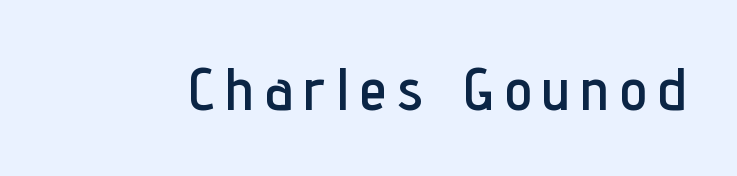
Q: Is the text italic (slanted)? A: No, it is upright.
Q: Is the typeface a serif or a sans-serif typeface? A: Sans-serif.
Q: Is the text underlined? A: No.
Q: Width (condensed, normal, or wide)? A: Condensed.
Q: Stroke contrast? A: Low.
Q: x-height? A: Medium.
Q: Monospaced? A: No.
